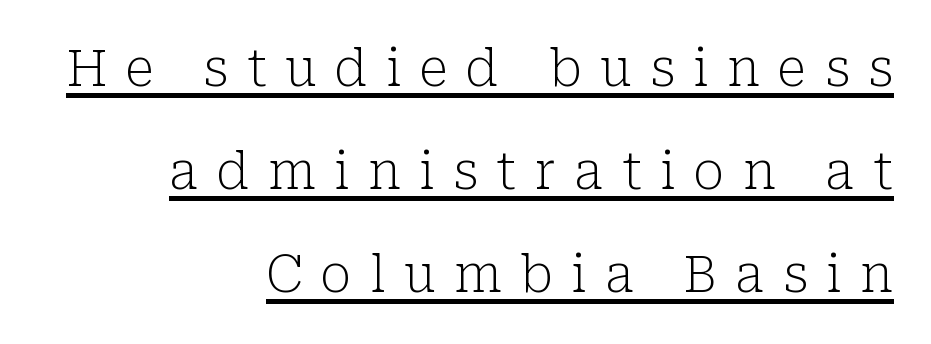
Q: Is the text bold? A: No.
Q: Is the text italic (slanted)? A: No, it is upright.
Q: Is the typeface a serif or a sans-serif typeface? A: Serif.
Q: Is the text underlined? A: Yes.
Q: How is the paragraph aligned? A: Right-aligned.
Q: Is the spacing between letters normal or unusually wide? A: Unusually wide.
Q: Is the spacing between lines tight, normal or loose? A: Loose.
Q: Width (condensed, normal, or wide)? A: Normal.
Q: Stroke contrast? A: Low.
Q: x-height? A: Medium.
Q: Monospaced? A: No.
